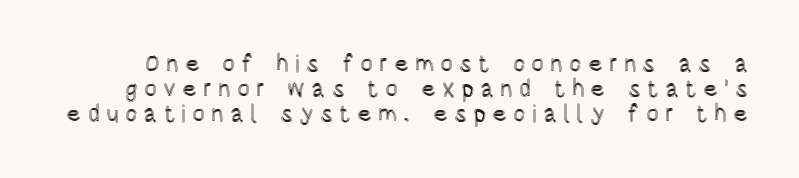
{"italic": "no", "underline": "no", "line_spacing": "tight", "line_spacing_ratio": 1.05, "letter_spacing": "wide", "letter_spacing_em": 0.25, "glyph_px": 24}
